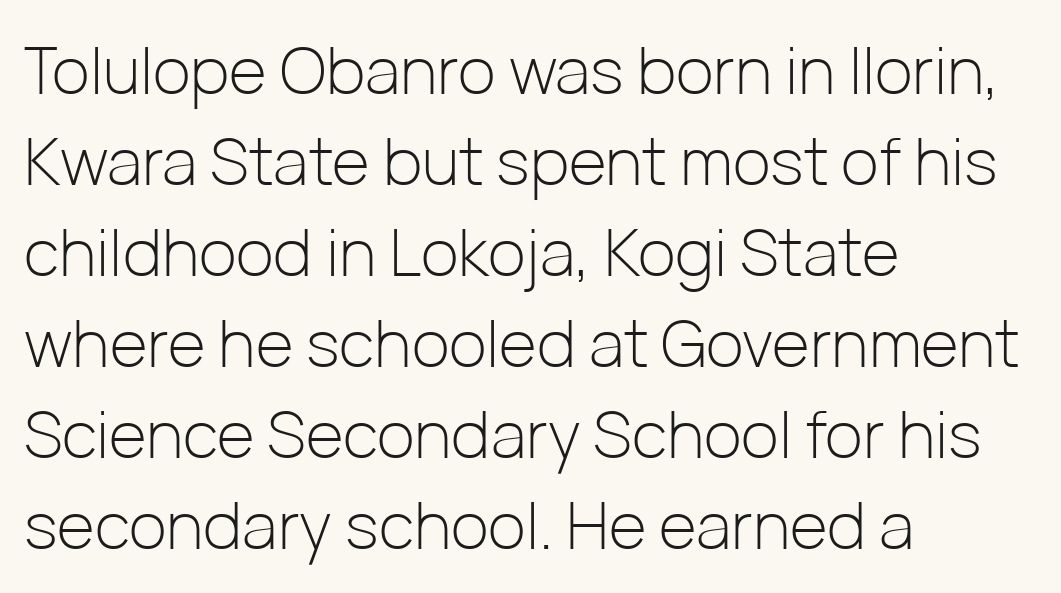
Q: Is the text bold? A: No.
Q: Is the text italic (slanted)? A: No, it is upright.
Q: Is the typeface a serif or a sans-serif typeface? A: Sans-serif.
Q: Is the text underlined? A: No.
Q: How is the paragraph aligned? A: Left-aligned.
Q: Is the spacing between letters normal or unusually wide? A: Normal.
Q: Is the spacing between lines tight, normal or loose? A: Normal.
Q: Width (condensed, normal, or wide)? A: Normal.
Q: Stroke contrast? A: Low.
Q: x-height? A: Medium.
Q: Monospaced? A: No.
